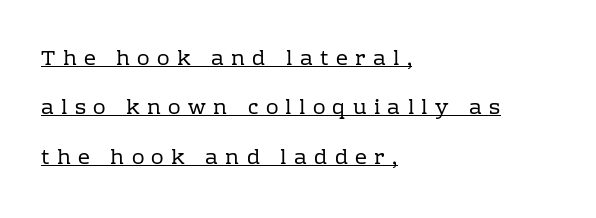
Substantial extra tracking has been applied to these lines. Honestly, the rows look like they've been pulled way apart. The compositor pushed each line to the left boundary. This sample uses an upright cut, with every glyph sitting square on the baseline.
